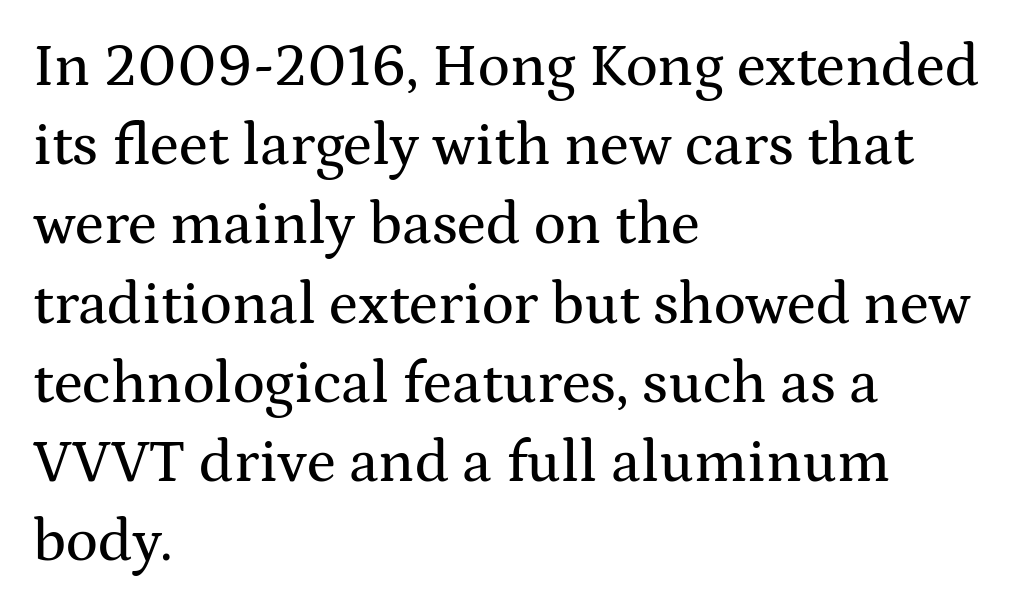
Q: Is the text italic (slanted)? A: No, it is upright.
Q: Is the typeface a serif or a sans-serif typeface? A: Serif.
Q: Is the text underlined? A: No.
Q: How is the paragraph aligned? A: Left-aligned.
Q: Is the spacing between letters normal or unusually wide? A: Normal.
Q: Is the spacing between lines tight, normal or loose? A: Normal.
Q: Width (condensed, normal, or wide)? A: Wide.
Q: Stroke contrast? A: Medium.
Q: x-height? A: Medium.
Q: Monospaced? A: No.
